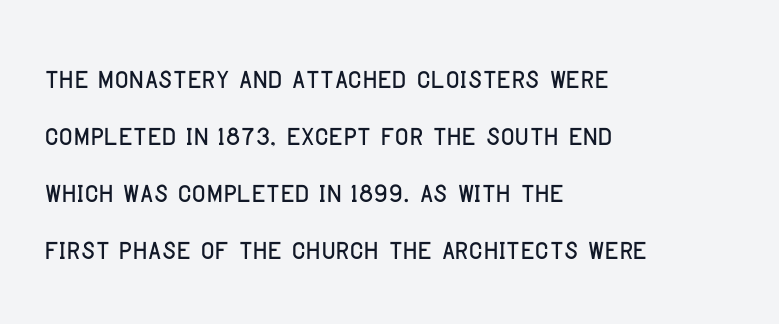
Q: Is the text italic (slanted)? A: No, it is upright.
Q: Is the typeface a serif or a sans-serif typeface? A: Sans-serif.
Q: Is the text underlined? A: No.
Q: How is the paragraph aligned? A: Left-aligned.
Q: Is the spacing between letters normal or unusually wide? A: Normal.
Q: Is the spacing between lines tight, normal or loose? A: Normal.
Q: Width (condensed, normal, or wide)? A: Condensed.
Q: Stroke contrast? A: Low.
Q: x-height? A: Large.
Q: Monospaced? A: No.
